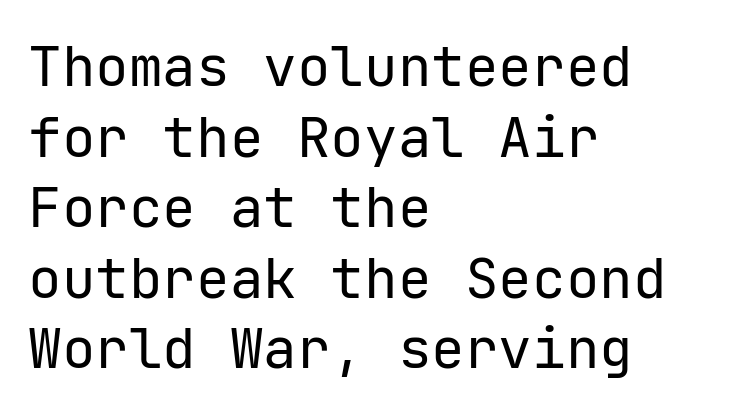
The image shows 56 px regular-weight sans-serif type, upright; set left-aligned, normal line spacing (1.26x), normal letter spacing, not underlined; low stroke contrast and a medium x-height.
